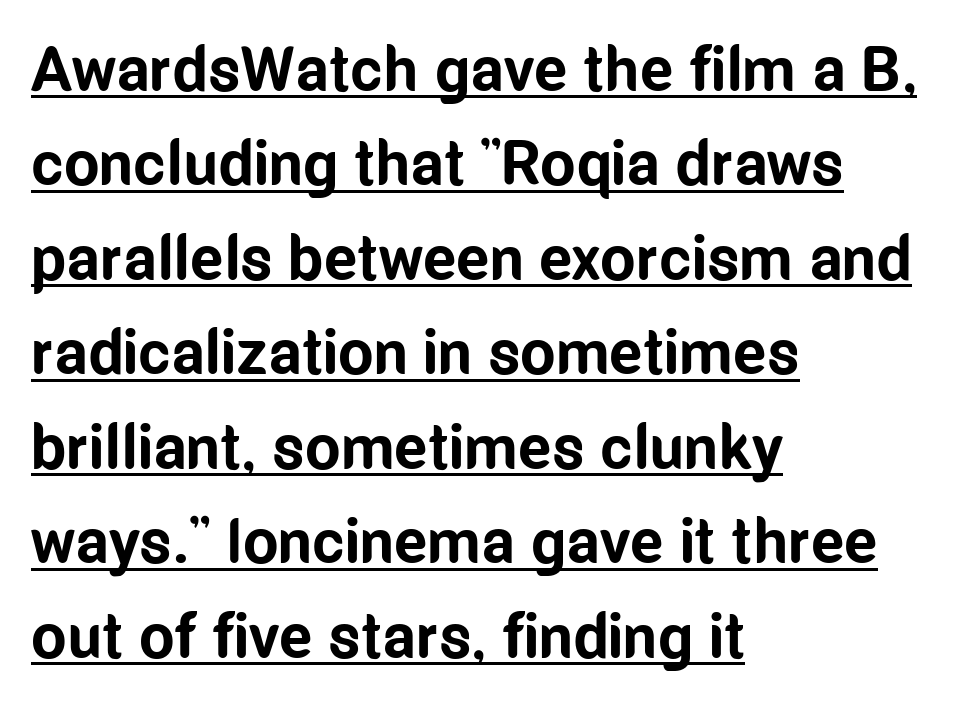
Q: Is the text bold? A: Yes.
Q: Is the text italic (slanted)? A: No, it is upright.
Q: Is the typeface a serif or a sans-serif typeface? A: Sans-serif.
Q: Is the text underlined? A: Yes.
Q: How is the paragraph aligned? A: Left-aligned.
Q: Is the spacing between letters normal or unusually wide? A: Normal.
Q: Is the spacing between lines tight, normal or loose? A: Normal.
Q: Width (condensed, normal, or wide)? A: Condensed.
Q: Stroke contrast? A: Low.
Q: x-height? A: Medium.
Q: Monospaced? A: No.
